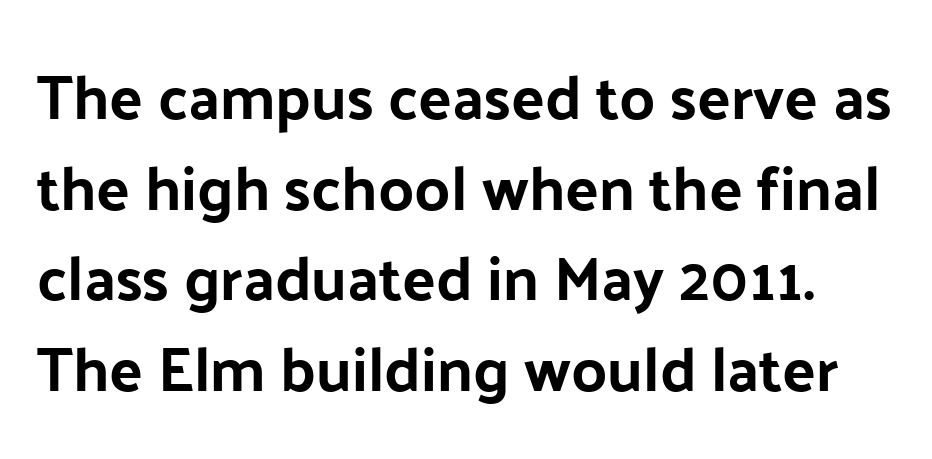
Q: Is the text italic (slanted)? A: No, it is upright.
Q: Is the typeface a serif or a sans-serif typeface? A: Sans-serif.
Q: Is the text underlined? A: No.
Q: Is the spacing between letters normal or unusually wide? A: Normal.
Q: Is the spacing between lines tight, normal or loose? A: Normal.
Q: Width (condensed, normal, or wide)? A: Normal.
Q: Stroke contrast? A: Low.
Q: x-height? A: Medium.
Q: Monospaced? A: No.
